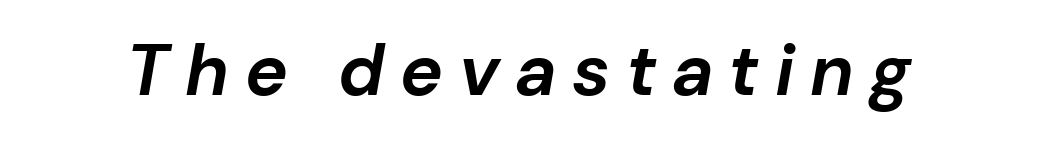
{"italic": "yes", "lean": "right", "slant_degrees": 10, "bold": "yes", "weight": "bold", "width": "normal", "stroke_contrast": "low", "x_height": "medium", "monospaced": "no", "underline": "no", "letter_spacing": "wide", "letter_spacing_em": 0.22, "glyph_px": 72}
